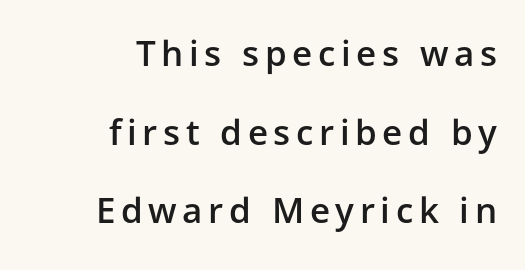
Q: Is the text bold? A: Semi-bold.
Q: Is the text italic (slanted)? A: No, it is upright.
Q: Is the typeface a serif or a sans-serif typeface? A: Sans-serif.
Q: Is the text underlined? A: No.
Q: How is the paragraph aligned? A: Right-aligned.
Q: Is the spacing between lines tight, normal or loose? A: Loose.
Q: Width (condensed, normal, or wide)? A: Normal.
Q: Stroke contrast? A: Low.
Q: x-height? A: Medium.
Q: Monospaced? A: No.
